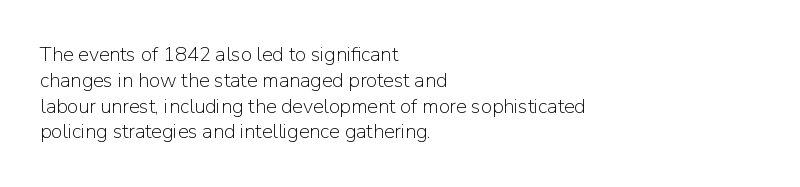
Q: Is the text bold? A: No.
Q: Is the text italic (slanted)? A: No, it is upright.
Q: Is the text underlined? A: No.
Q: How is the paragraph aligned? A: Left-aligned.
Q: Is the spacing between letters normal or unusually wide? A: Normal.
Q: Is the spacing between lines tight, normal or loose? A: Normal.
